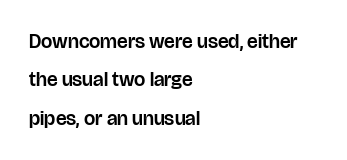
{"italic": "no", "underline": "no", "align": "left", "line_spacing": "loose", "line_spacing_ratio": 1.92, "letter_spacing": "normal", "letter_spacing_em": 0.0, "glyph_px": 20}
